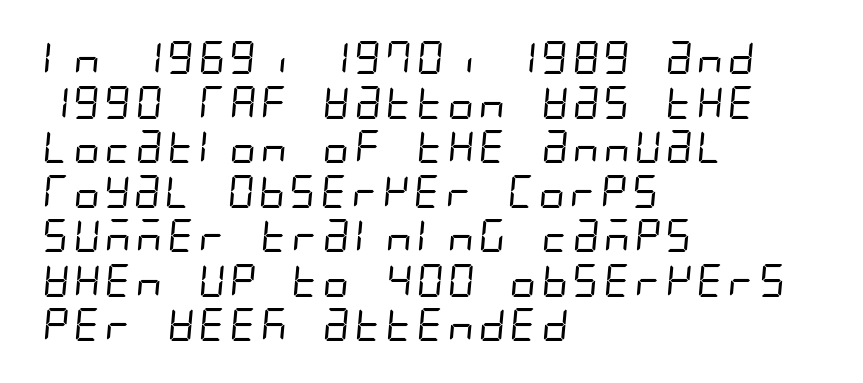
Q: Is the text bold? A: No.
Q: Is the typeface a serif or a sans-serif typeface? A: Sans-serif.
Q: Is the text underlined? A: No.
Q: How is the paragraph aligned? A: Left-aligned.
Q: Is the spacing between letters normal or unusually wide? A: Normal.
Q: Is the spacing between lines tight, normal or loose? A: Normal.
Q: Width (condensed, normal, or wide)? A: Condensed.
Q: Stroke contrast? A: Low.
Q: x-height? A: Large.
